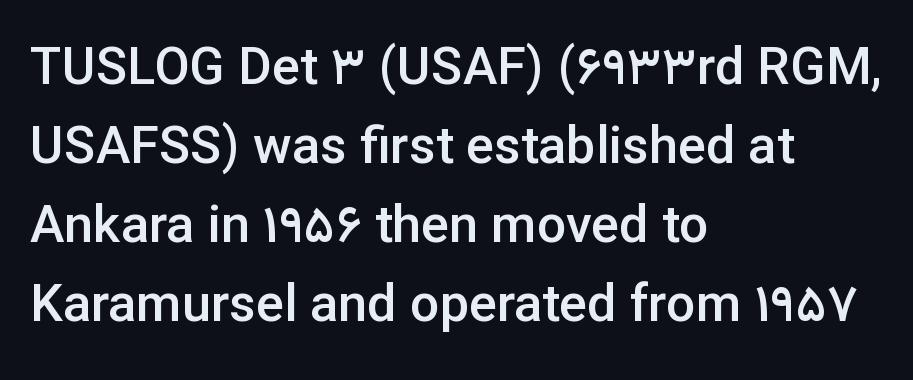
It's the straight-up-and-down kind of type. Type style note: lacks serifs. The text block is weighted toward the left margin, trailing off unevenly rightward. Has an underline been added? It has not. Is this a fixed-width face? No — the glyphs have proportional, varying widths. This rendering leaves character spacing at its baseline value.
